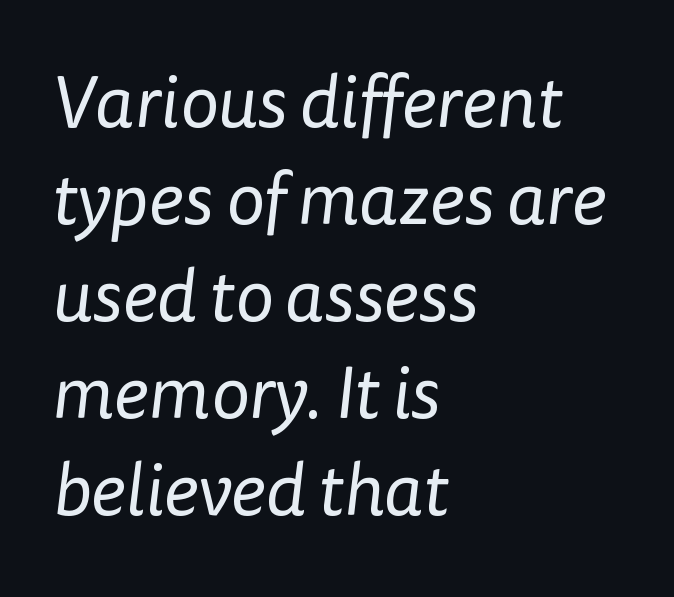
{"serif": "no", "bold": "no", "weight": "regular", "width": "normal", "stroke_contrast": "low", "x_height": "medium", "monospaced": "no", "underline": "no", "align": "left", "line_spacing": "normal", "line_spacing_ratio": 1.33, "letter_spacing": "normal", "letter_spacing_em": 0.0, "glyph_px": 73}
